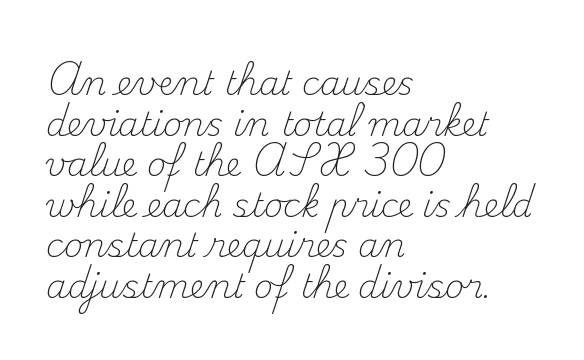
Stems and bowls with no extra thickness — not bold. The compositor pushed each line to the left boundary. Look at the tracking — it's just the regular setting, nothing added. Is this a sans? No — the strokes have serifs.
